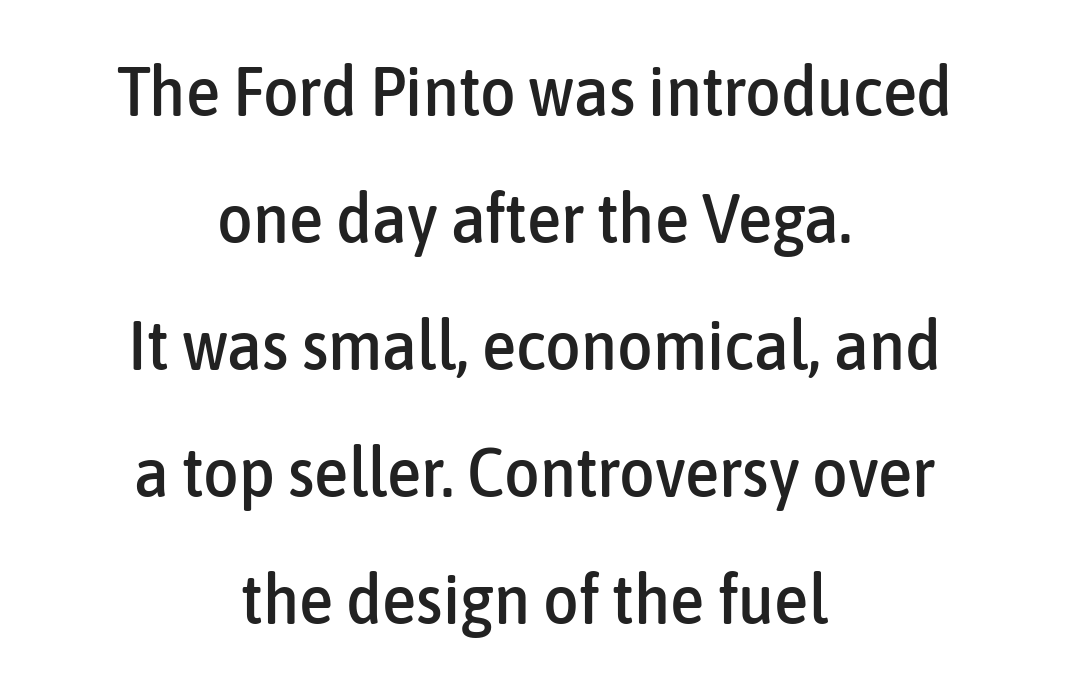
Q: Is the text italic (slanted)? A: No, it is upright.
Q: Is the typeface a serif or a sans-serif typeface? A: Sans-serif.
Q: Is the text underlined? A: No.
Q: How is the paragraph aligned? A: Centered.
Q: Is the spacing between letters normal or unusually wide? A: Normal.
Q: Width (condensed, normal, or wide)? A: Condensed.
Q: Stroke contrast? A: Low.
Q: x-height? A: Medium.
Q: Monospaced? A: No.
